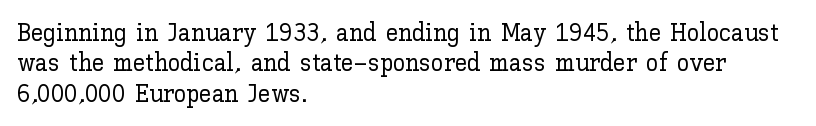
The typography opts for an upright posture over an oblique one. The letterforms sit shoulder to shoulder at normal distance. Compared with a centered layout, this one pins lines to the left instead. Descenders are the only things crossing below the line.
